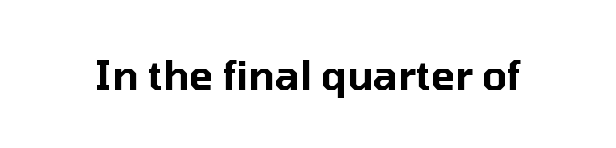
The image shows 40 px sans-serif type, upright; set normal letter spacing, not underlined; low stroke contrast and a medium x-height.
